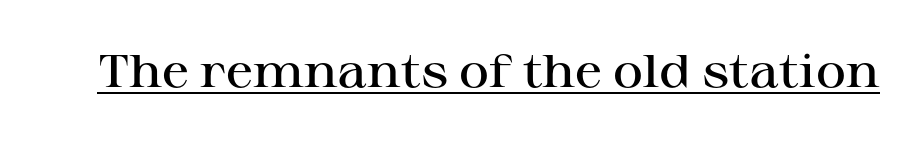
{"serif": "yes", "italic": "no", "bold": "semi", "weight": "semibold", "width": "wide", "stroke_contrast": "high", "x_height": "medium", "monospaced": "no", "underline": "yes", "letter_spacing": "normal", "letter_spacing_em": 0.0, "glyph_px": 46}
